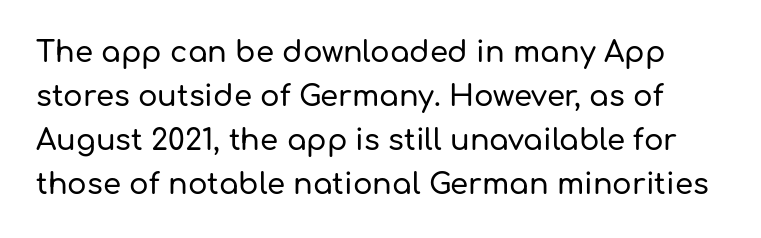
The image shows 29 px sans-serif type, upright; set normal line spacing (1.52x), normal letter spacing, not underlined; low stroke contrast and a medium x-height.
